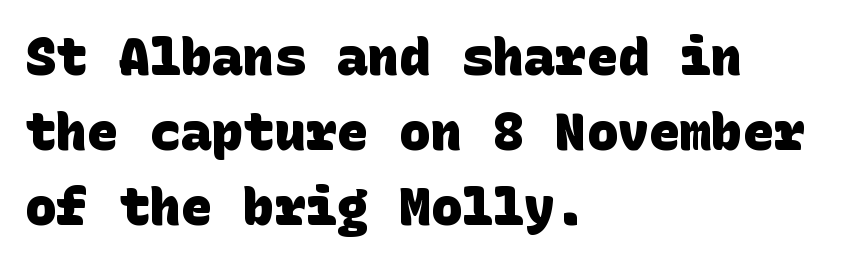
Notice how descenders clear the ascenders below comfortably — that's standard leading. The string is rendered with underlining switched off. Caption: bold face, heavy strokes. This sample uses plain, unmodified letter spacing.
